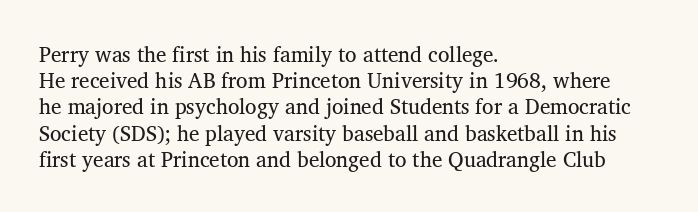
Q: Is the text bold? A: No.
Q: Is the text italic (slanted)? A: No, it is upright.
Q: Is the text underlined? A: No.
Q: How is the paragraph aligned? A: Left-aligned.
Q: Is the spacing between letters normal or unusually wide? A: Normal.
Q: Is the spacing between lines tight, normal or loose? A: Normal.
